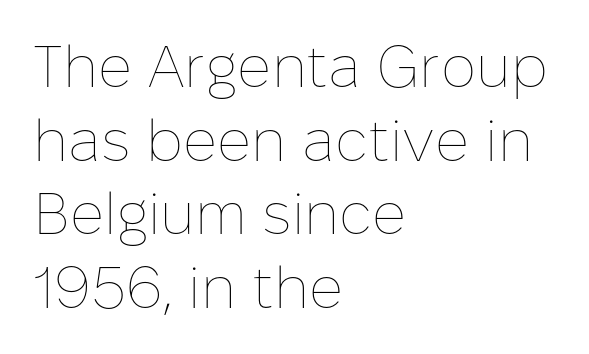
{"italic": "no", "bold": "no", "weight": "thin", "width": "normal", "stroke_contrast": "low", "x_height": "medium", "monospaced": "no", "underline": "no", "align": "left", "line_spacing": "normal", "line_spacing_ratio": 1.25, "letter_spacing": "normal", "letter_spacing_em": 0.0, "glyph_px": 59}
